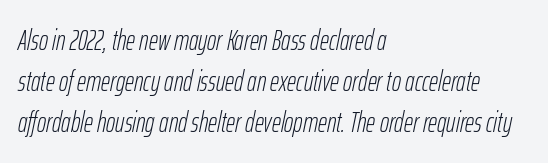
{"italic": "yes", "lean": "right", "slant_degrees": 12, "bold": "no", "weight": "light", "width": "condensed", "stroke_contrast": "low", "x_height": "medium", "monospaced": "no", "underline": "no", "align": "left", "line_spacing": "normal", "line_spacing_ratio": 1.46, "letter_spacing": "normal", "letter_spacing_em": 0.0, "glyph_px": 28}
